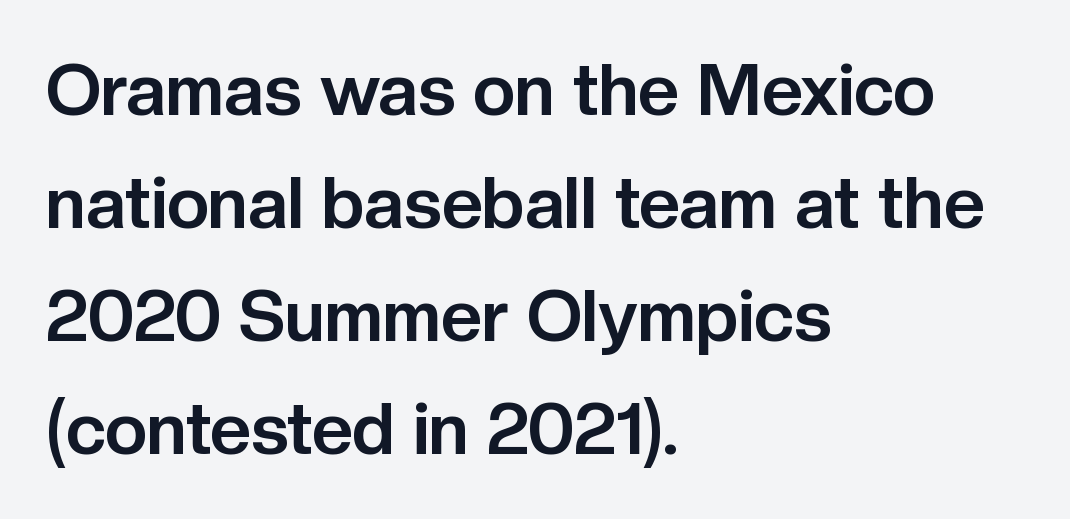
Q: Is the text bold? A: Yes.
Q: Is the text italic (slanted)? A: No, it is upright.
Q: Is the typeface a serif or a sans-serif typeface? A: Sans-serif.
Q: Is the text underlined? A: No.
Q: How is the paragraph aligned? A: Left-aligned.
Q: Is the spacing between letters normal or unusually wide? A: Normal.
Q: Is the spacing between lines tight, normal or loose? A: Normal.
Q: Width (condensed, normal, or wide)? A: Normal.
Q: Stroke contrast? A: Low.
Q: x-height? A: Medium.
Q: Monospaced? A: No.
